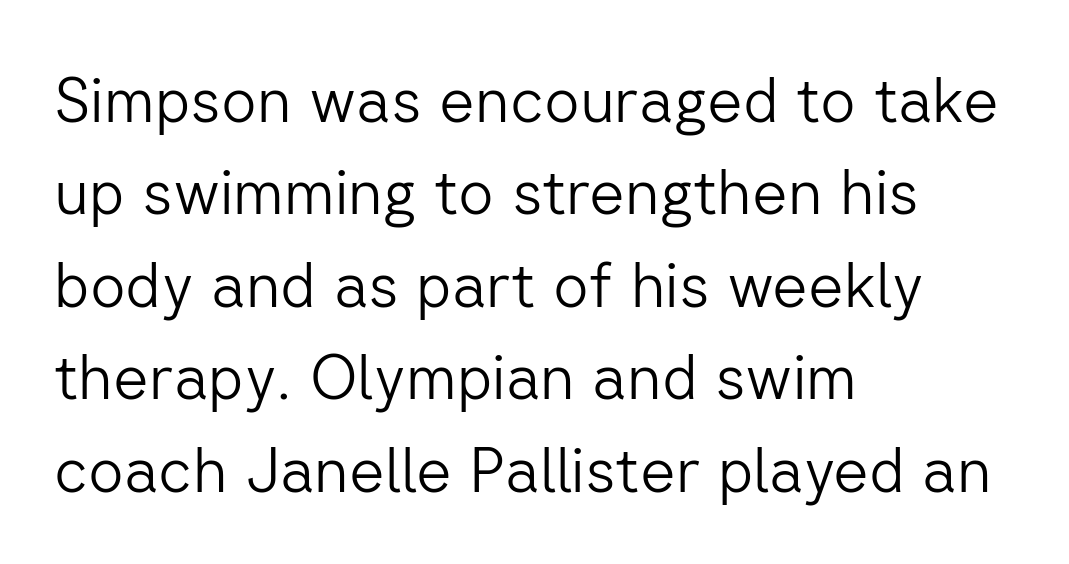
Q: Is the text bold? A: No.
Q: Is the text italic (slanted)? A: No, it is upright.
Q: Is the typeface a serif or a sans-serif typeface? A: Sans-serif.
Q: Is the text underlined? A: No.
Q: How is the paragraph aligned? A: Left-aligned.
Q: Is the spacing between letters normal or unusually wide? A: Normal.
Q: Is the spacing between lines tight, normal or loose? A: Normal.
Q: Width (condensed, normal, or wide)? A: Normal.
Q: Stroke contrast? A: Low.
Q: x-height? A: Medium.
Q: Monospaced? A: No.
